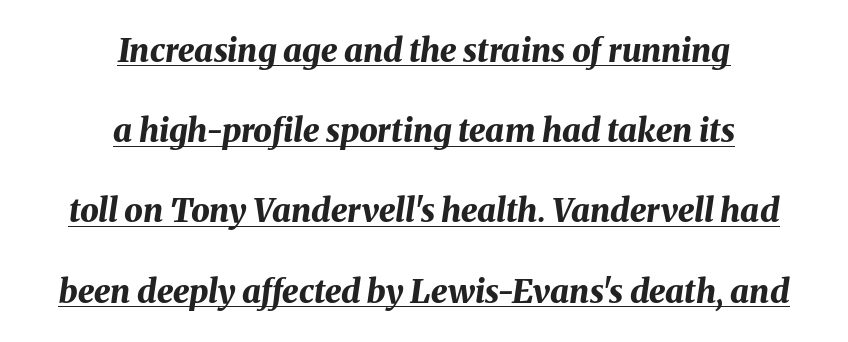
The axis of the letterforms is tilted away from vertical. Proportional: the letters do not fall into vertical columns. One-word summary of the alignment: center. As a designer I'd log this as weight 700, bold. A typographer would call this underscored text.
